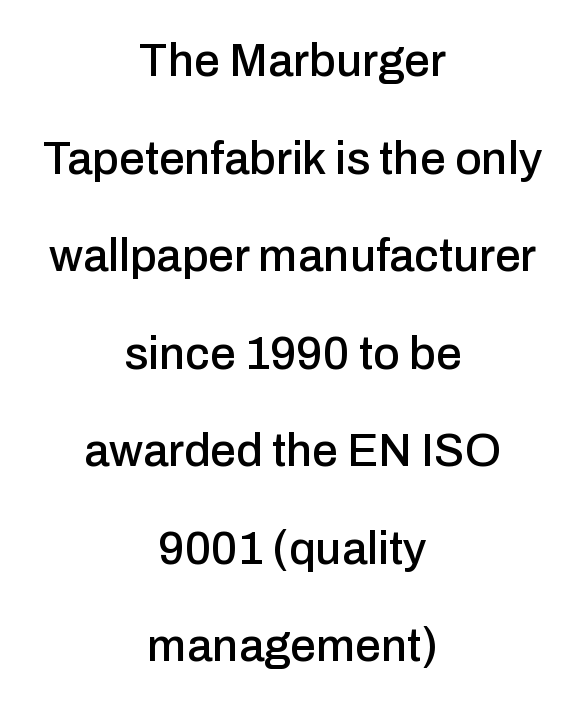
The image shows 46 px sans-serif type, upright; set centered, loose line spacing (2.12x), normal letter spacing, not underlined; low stroke contrast and a medium x-height.
